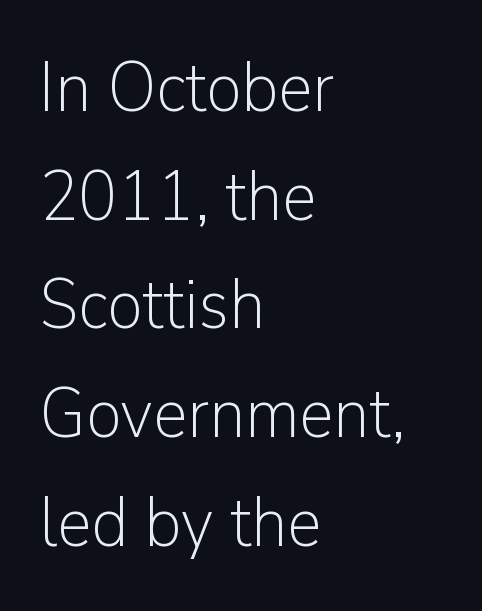
Vertical stems look standard width or narrower in stroke. The zone under the glyphs is completely vacant. Varying glyph widths throughout — classic text-font behaviour. Vertical strokes here are truly vertical.
